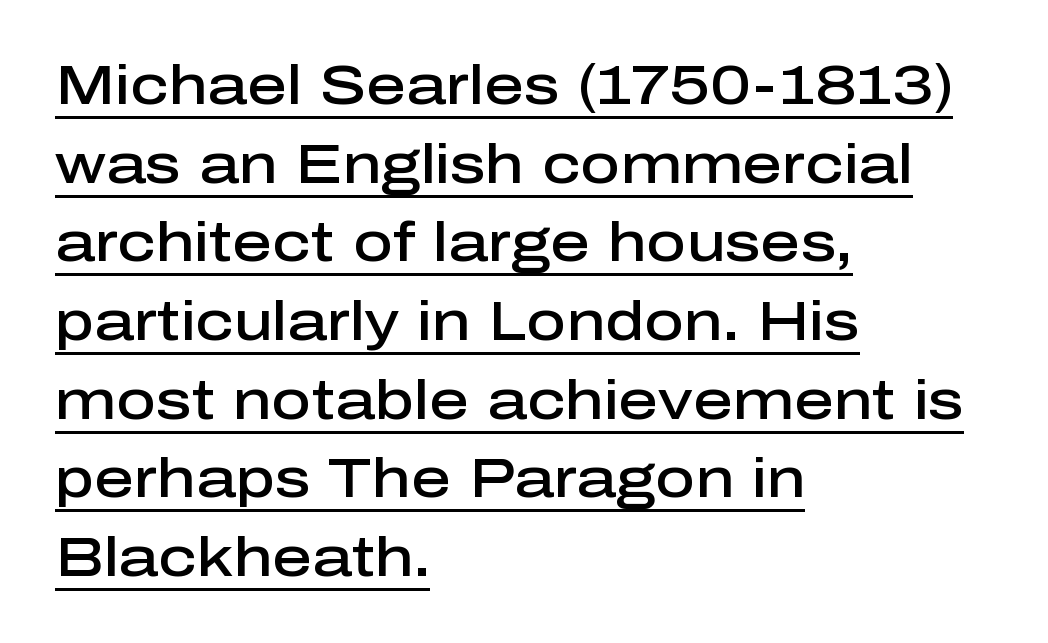
{"serif": "no", "italic": "no", "bold": "semi", "weight": "semibold", "width": "normal", "stroke_contrast": "low", "x_height": "medium", "monospaced": "no", "underline": "yes", "align": "left", "line_spacing": "normal", "line_spacing_ratio": 1.43, "letter_spacing": "normal", "letter_spacing_em": 0.0, "glyph_px": 55}
